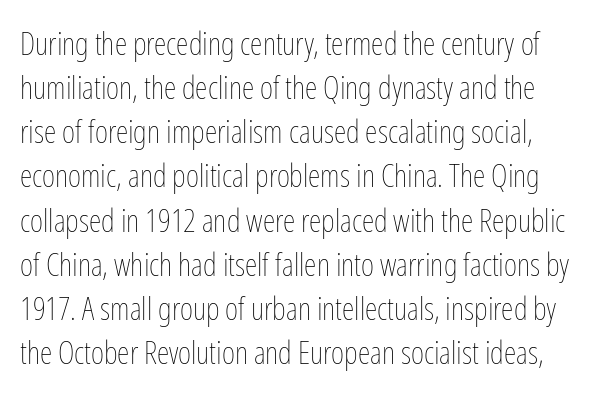
The area under the type is left untouched. This sample has the flowing, uneven cadence of proportional lettering. Caption: face not bold, strokes unweighted. The letters stand straight up with perfectly vertical stems. Vertical spacing — default. Caption: standard tracking, unaltered.
